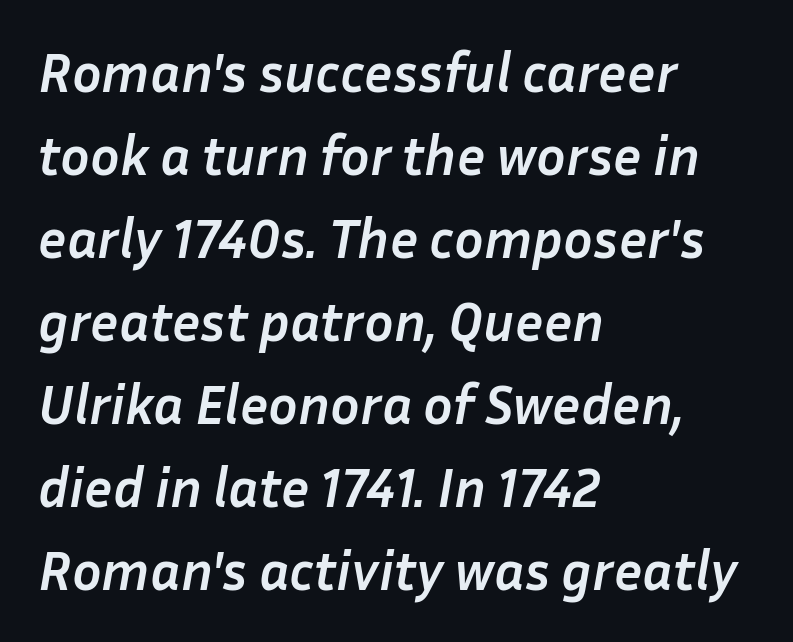
The letters sit at their default tracking, neither squeezed nor spread. You could not count columns in this text — the font is proportionally spaced. The baseline area is clear. A classic flush-left, rag-right setting is used for this passage. Caption: bold face, heavy strokes.
